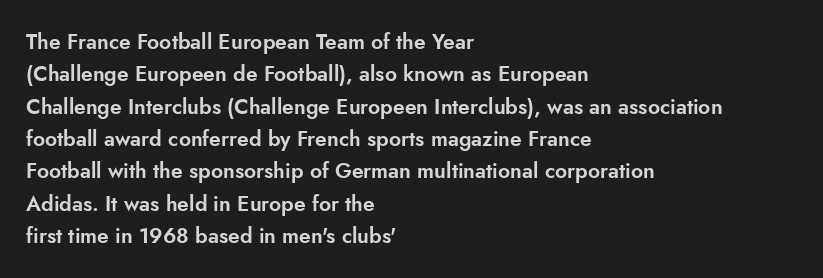
Q: Is the text italic (slanted)? A: No, it is upright.
Q: Is the text underlined? A: No.
Q: How is the paragraph aligned? A: Left-aligned.
Q: Is the spacing between letters normal or unusually wide? A: Normal.
Q: Is the spacing between lines tight, normal or loose? A: Normal.
